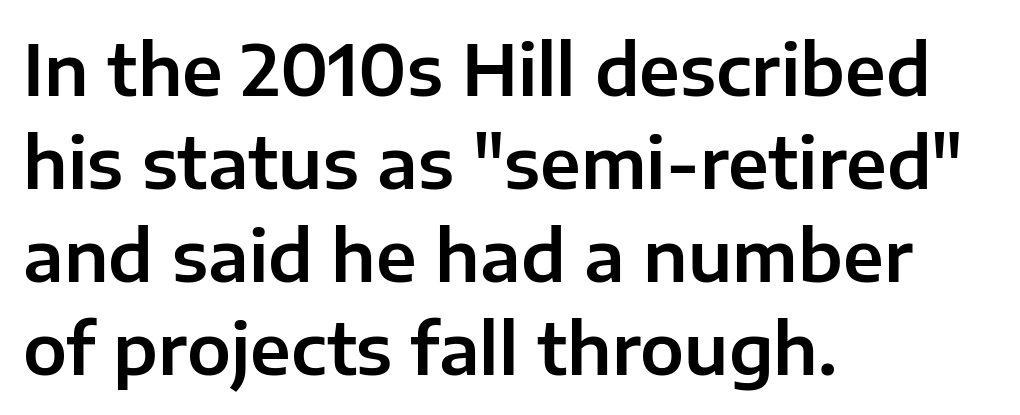
{"serif": "no", "italic": "no", "width": "normal", "stroke_contrast": "low", "x_height": "medium", "monospaced": "no", "underline": "no", "align": "left", "line_spacing": "normal", "line_spacing_ratio": 1.33, "letter_spacing": "normal", "letter_spacing_em": 0.0, "glyph_px": 70}
